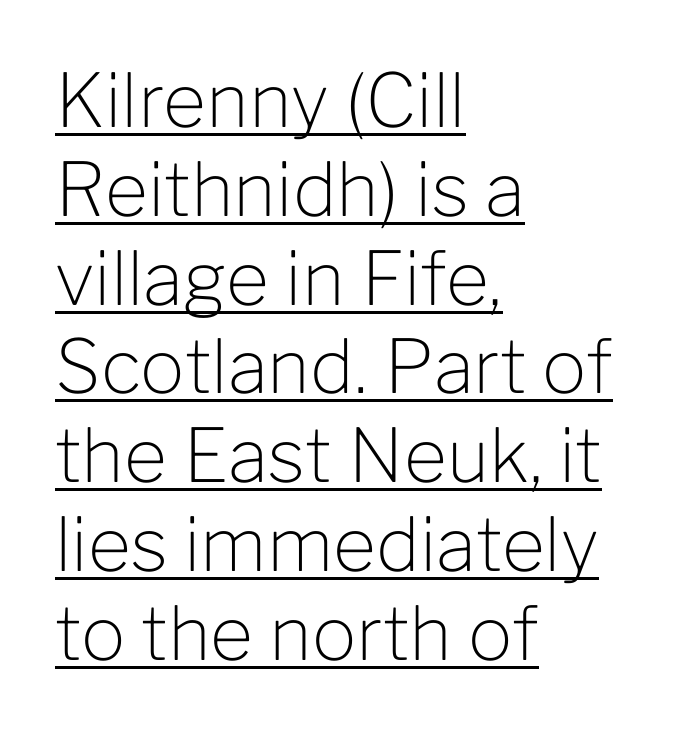
These lines are composed in type without serifs. The passage is arranged the way most books set body copy — flush left. The face looks like a standard text weight, possibly lighter. You could not count columns in this text — the font is proportionally spaced.
